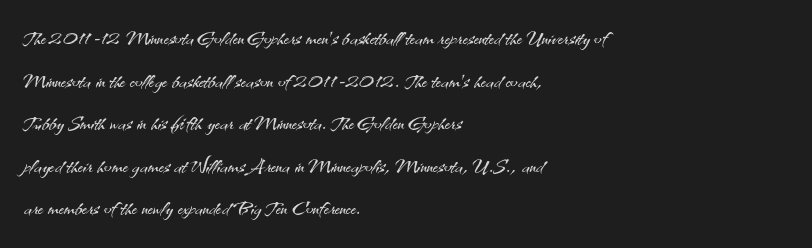
Stem width sits at or under what a default text font uses. How would I describe the line gaps? Plain and ordinary. Serif or sans? Sans — the stroke terminals are bare. In terms of letterspacing, this is plain default setting.
